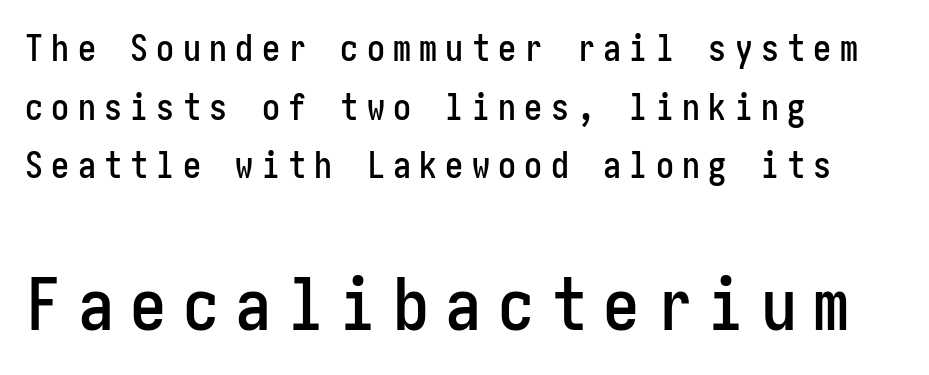
Q: Is the text italic (slanted)? A: No, it is upright.
Q: Is the typeface a serif or a sans-serif typeface? A: Sans-serif.
Q: Is the text underlined? A: No.
Q: How is the paragraph aligned? A: Left-aligned.
Q: Is the spacing between letters normal or unusually wide? A: Unusually wide.
Q: Is the spacing between lines tight, normal or loose? A: Normal.
Q: Which block of text is set in a larger size, the first (top) or the second (bottom)? A: The second (bottom) one.
Q: Width (condensed, normal, or wide)? A: Condensed.
Q: Stroke contrast? A: Low.
Q: x-height? A: Medium.
